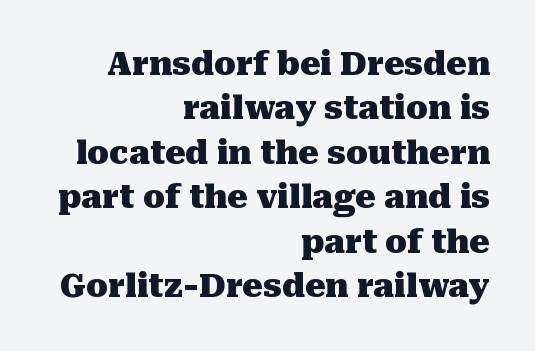
The image shows 32 px heavy serif type, upright; set right-aligned, normal line spacing (1.39x), normal letter spacing, not underlined; medium stroke contrast and a medium x-height.
